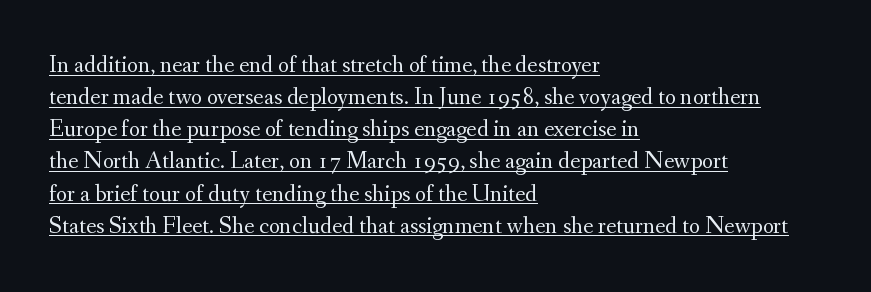
Q: Is the text bold? A: No.
Q: Is the text italic (slanted)? A: No, it is upright.
Q: Is the text underlined? A: Yes.
Q: How is the paragraph aligned? A: Left-aligned.
Q: Is the spacing between letters normal or unusually wide? A: Normal.
Q: Is the spacing between lines tight, normal or loose? A: Normal.
